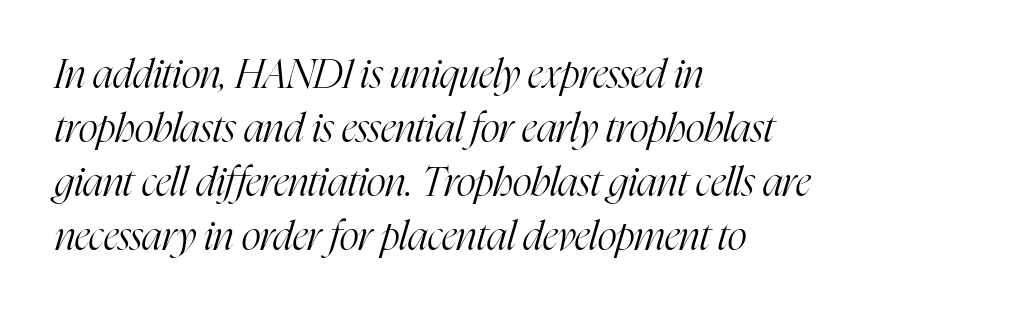
Q: Is the text bold? A: No.
Q: Is the text italic (slanted)? A: Yes, it leans right by about 16 degrees.
Q: Is the typeface a serif or a sans-serif typeface? A: Serif.
Q: Is the text underlined? A: No.
Q: How is the paragraph aligned? A: Left-aligned.
Q: Is the spacing between letters normal or unusually wide? A: Normal.
Q: Is the spacing between lines tight, normal or loose? A: Normal.
Q: Width (condensed, normal, or wide)? A: Condensed.
Q: Stroke contrast? A: High.
Q: x-height? A: Medium.
Q: Monospaced? A: No.
